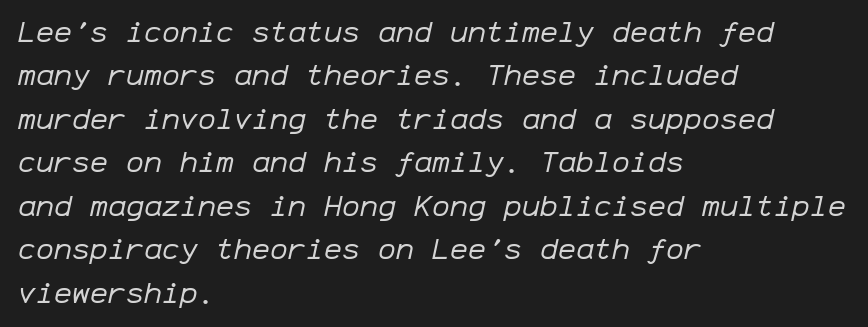
Q: Is the text bold? A: No.
Q: Is the text italic (slanted)? A: Yes, it leans right by about 12 degrees.
Q: Is the text underlined? A: No.
Q: How is the paragraph aligned? A: Left-aligned.
Q: Is the spacing between letters normal or unusually wide? A: Normal.
Q: Is the spacing between lines tight, normal or loose? A: Normal.
Q: Width (condensed, normal, or wide)? A: Normal.
Q: Stroke contrast? A: Low.
Q: x-height? A: Medium.
Q: Monospaced? A: Yes.
